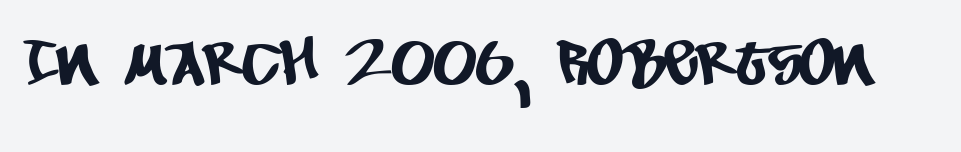
Q: Is the typeface a serif or a sans-serif typeface? A: Sans-serif.
Q: Is the text underlined? A: No.
Q: Is the spacing between letters normal or unusually wide? A: Normal.
Q: Width (condensed, normal, or wide)? A: Condensed.
Q: Stroke contrast? A: Low.
Q: x-height? A: Large.
Q: Monospaced? A: No.
